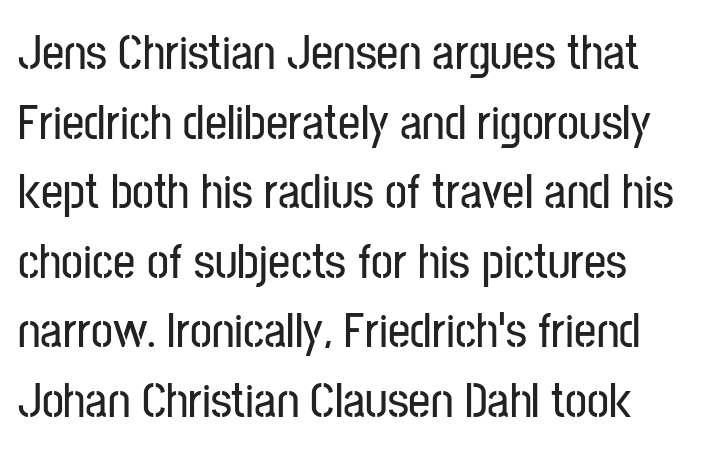
Vertical strokes here are truly vertical. The words here are not underlined. Is the block centered? No — it sits flush against the left margin. Is the letter spacing exaggerated? No — it looks like the ordinary default. Each letter keeps its own natural width here, so spacing adapts to shape. How would I describe the line gaps? Plain and ordinary.
